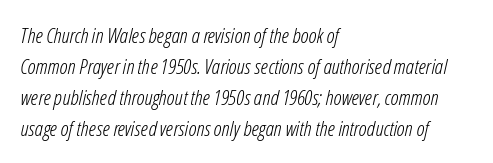
{"italic": "yes", "lean": "right", "slant_degrees": 12, "bold": "no", "underline": "no", "align": "left", "line_spacing": "normal", "line_spacing_ratio": 1.47, "letter_spacing": "normal", "letter_spacing_em": 0.0, "glyph_px": 21}
